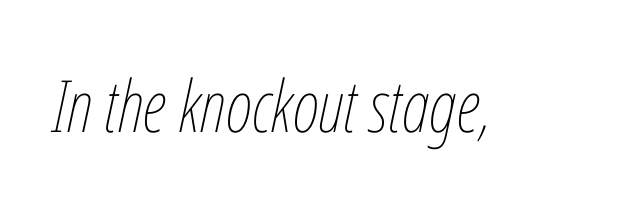
Observe the lean: these are italic letterforms. Words appear dense and cohesive because spacing is normal. Here the designer chose a conventional face with non-uniform glyph widths. Any mark beneath the type? The region is blank. The letterforms sit at book weight or below.
